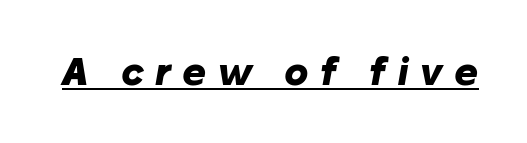
{"italic": "yes", "lean": "right", "slant_degrees": 10, "bold": "yes", "weight": "heavy", "width": "normal", "stroke_contrast": "low", "x_height": "medium", "monospaced": "no", "underline": "yes", "letter_spacing": "wide", "letter_spacing_em": 0.32, "glyph_px": 36}
